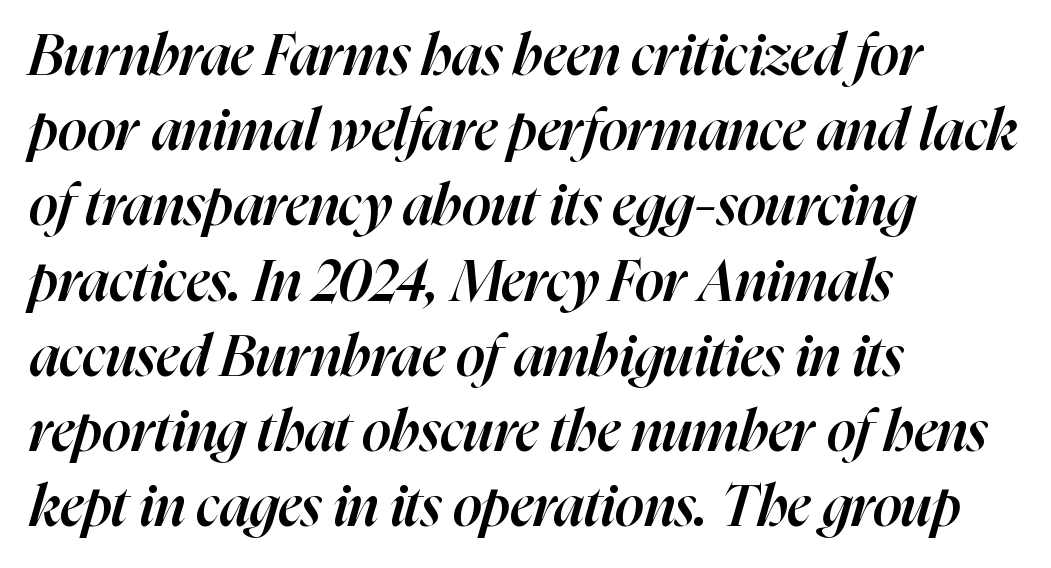
Q: Is the text bold? A: Semi-bold.
Q: Is the text italic (slanted)? A: Yes, it leans right by about 16 degrees.
Q: Is the text underlined? A: No.
Q: How is the paragraph aligned? A: Left-aligned.
Q: Is the spacing between letters normal or unusually wide? A: Normal.
Q: Is the spacing between lines tight, normal or loose? A: Normal.
Q: Width (condensed, normal, or wide)? A: Normal.
Q: Stroke contrast? A: High.
Q: x-height? A: Medium.
Q: Monospaced? A: No.
